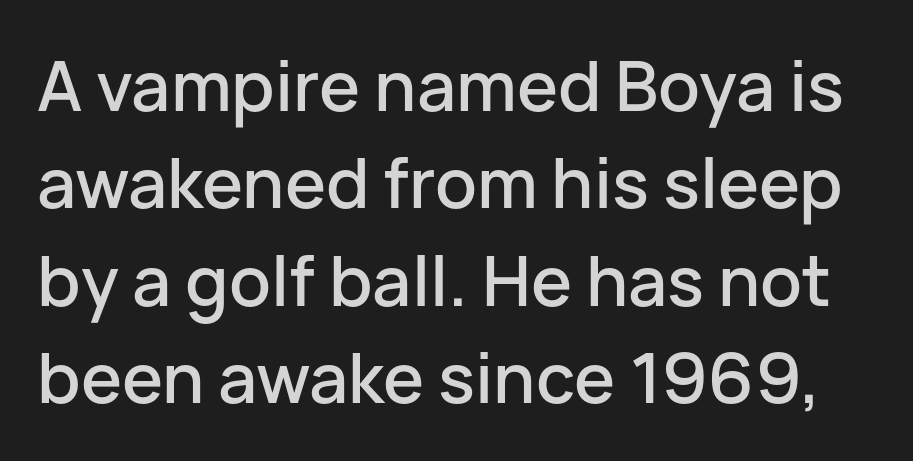
The type is set solid horizontally, with unmodified tracking. Each row of text sits above clean, open space. The face used here is proportionally spaced, like ordinary book or web type. The designer left line spacing at the default.
